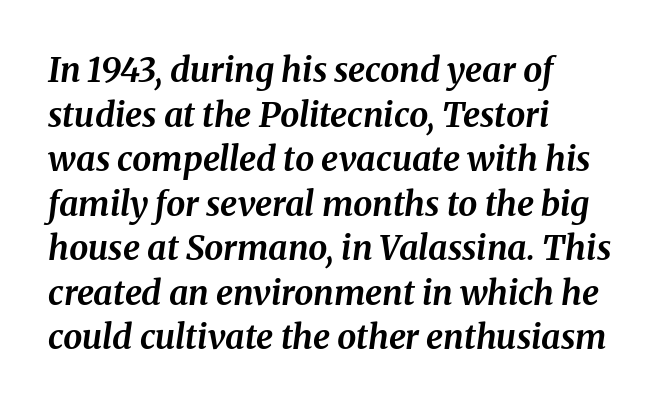
Q: Is the text bold? A: Yes.
Q: Is the text italic (slanted)? A: Yes, it leans right by about 8 degrees.
Q: Is the text underlined? A: No.
Q: How is the paragraph aligned? A: Left-aligned.
Q: Is the spacing between letters normal or unusually wide? A: Normal.
Q: Is the spacing between lines tight, normal or loose? A: Normal.
Q: Width (condensed, normal, or wide)? A: Normal.
Q: Stroke contrast? A: Medium.
Q: x-height? A: Medium.
Q: Monospaced? A: No.
